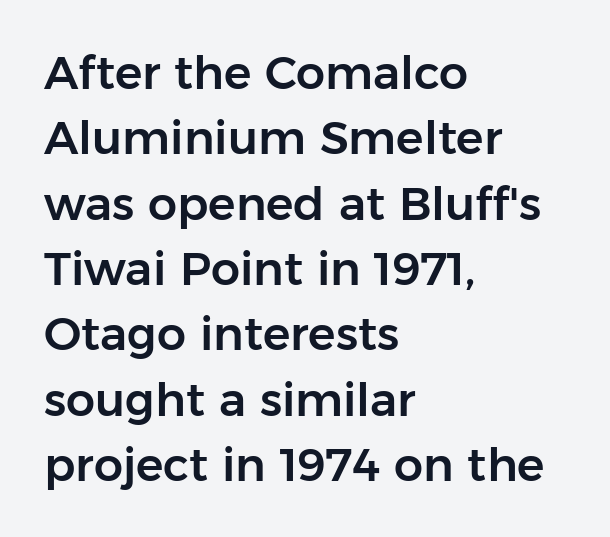
The image shows 46 px sans-serif type, upright; set left-aligned, normal line spacing (1.42x), normal letter spacing, not underlined; low stroke contrast and a medium x-height.
